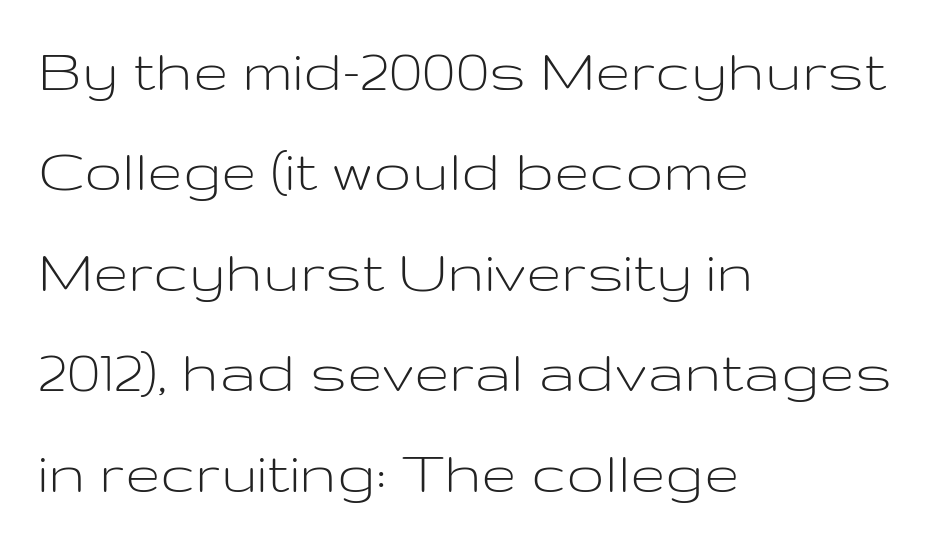
The image shows 64 px light, wide sans-serif type, upright; set left-aligned, normal line spacing (1.57x), normal letter spacing, not underlined; low stroke contrast and a medium x-height.
